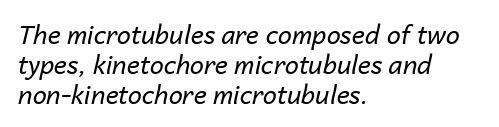
Alignment: flush left. The passage shown leans; its letterforms are oblique. Heaviness? Minimal to ordinary, like unemphasized prose. Glyph-to-glyph distance matches everyday printed text.
